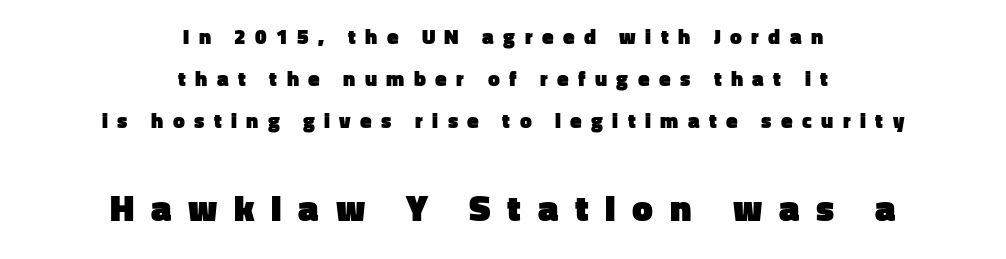
The image shows 37 px heavy sans-serif type, upright; set centered, loose line spacing (2.0x), unusually wide letter spacing (+0.45 em), not underlined; the second (bottom) block is 1.76x larger; low stroke contrast and a medium x-height.
